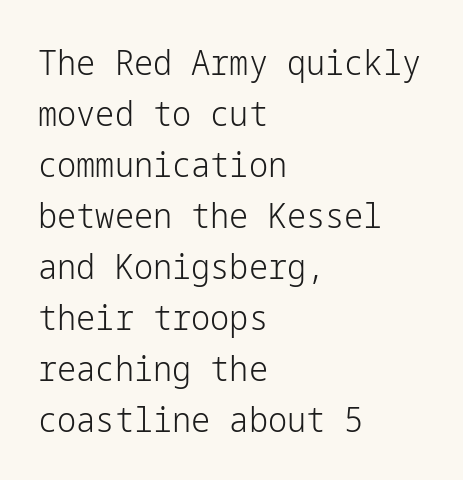
Is there much room between lines? A standard amount, neither cramped nor airy. What kind of face is this? One without serifs — a sans. Each stroke keeps to a modest, everyday thickness or less. Underlining? Definitely not there. Typeset ragged right — the left edge is the straight one.
